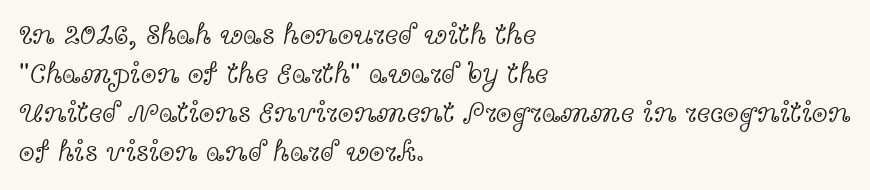
Q: Is the text bold? A: No.
Q: Is the text italic (slanted)? A: No, it is upright.
Q: Is the typeface a serif or a sans-serif typeface? A: Serif.
Q: Is the text underlined? A: No.
Q: How is the paragraph aligned? A: Left-aligned.
Q: Is the spacing between letters normal or unusually wide? A: Normal.
Q: Is the spacing between lines tight, normal or loose? A: Normal.
Q: Width (condensed, normal, or wide)? A: Wide.
Q: x-height? A: Medium.
Q: Monospaced? A: No.
